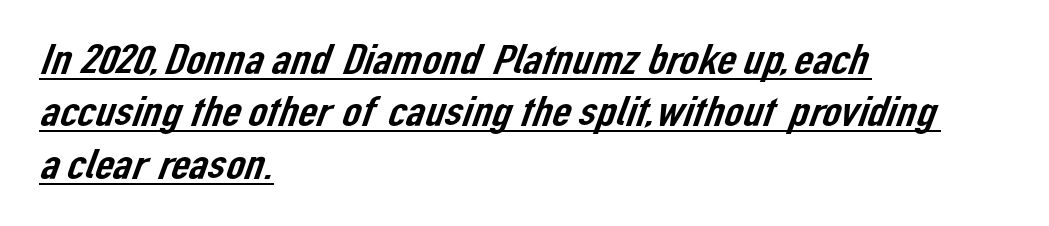
{"serif": "no", "width": "normal", "stroke_contrast": "low", "x_height": "medium", "monospaced": "no", "underline": "yes", "align": "left", "line_spacing": "normal", "line_spacing_ratio": 1.25, "letter_spacing": "normal", "letter_spacing_em": 0.0, "glyph_px": 42}
